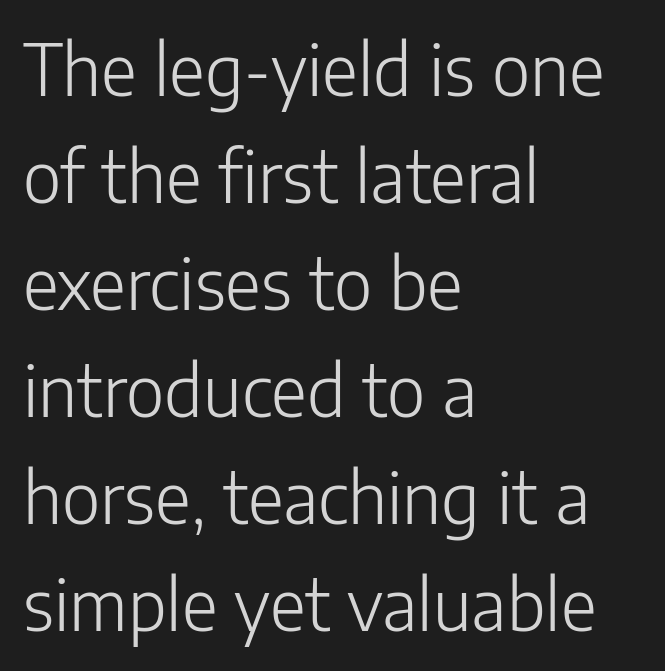
The image shows 70 px light sans-serif type, upright; set left-aligned, normal line spacing (1.53x), normal letter spacing, not underlined; low stroke contrast and a medium x-height.
